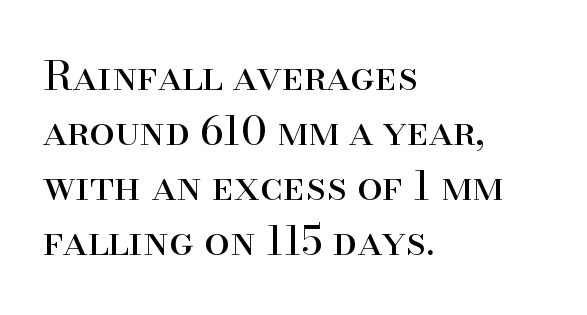
Q: Is the text bold? A: No.
Q: Is the text italic (slanted)? A: No, it is upright.
Q: Is the typeface a serif or a sans-serif typeface? A: Serif.
Q: Is the text underlined? A: No.
Q: How is the paragraph aligned? A: Left-aligned.
Q: Is the spacing between letters normal or unusually wide? A: Normal.
Q: Is the spacing between lines tight, normal or loose? A: Normal.
Q: Width (condensed, normal, or wide)? A: Normal.
Q: Stroke contrast? A: High.
Q: x-height? A: Small.
Q: Monospaced? A: No.
